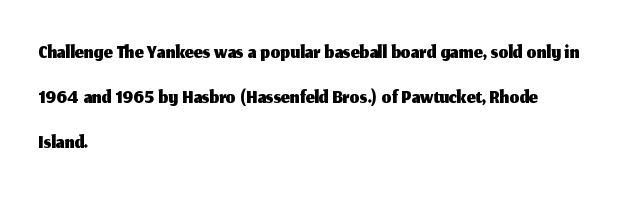
When letters stand straight like this, we call the style roman or upright. Each letter's strokes conclude bluntly, with no projecting serifs. The rendering uses a moderate line-height, typical for paragraphs. All the whitespace from short lines collects on the right. Quick note: underline off.
